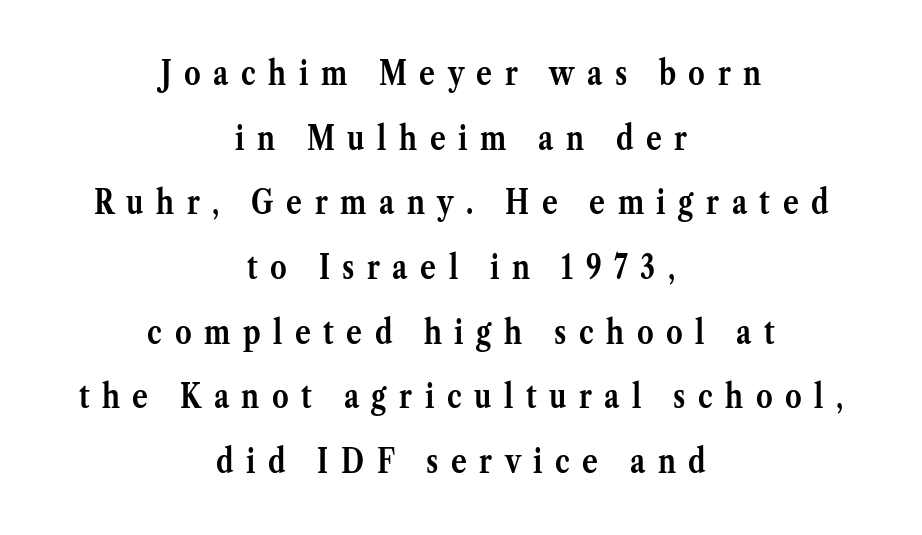
Q: Is the text bold? A: Yes.
Q: Is the text italic (slanted)? A: No, it is upright.
Q: Is the typeface a serif or a sans-serif typeface? A: Serif.
Q: Is the text underlined? A: No.
Q: How is the paragraph aligned? A: Centered.
Q: Is the spacing between letters normal or unusually wide? A: Unusually wide.
Q: Is the spacing between lines tight, normal or loose? A: Loose.
Q: Width (condensed, normal, or wide)? A: Normal.
Q: Stroke contrast? A: Medium.
Q: x-height? A: Medium.
Q: Monospaced? A: No.
